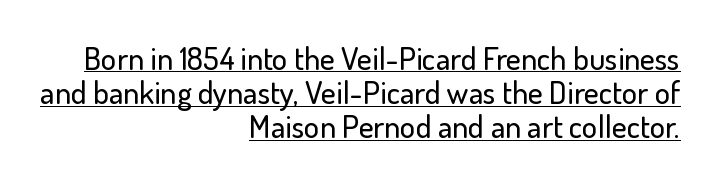
{"serif": "no", "italic": "no", "width": "normal", "stroke_contrast": "low", "x_height": "small", "monospaced": "no", "underline": "yes", "align": "right", "line_spacing": "tight", "line_spacing_ratio": 1.07, "letter_spacing": "normal", "letter_spacing_em": 0.0, "glyph_px": 32}
